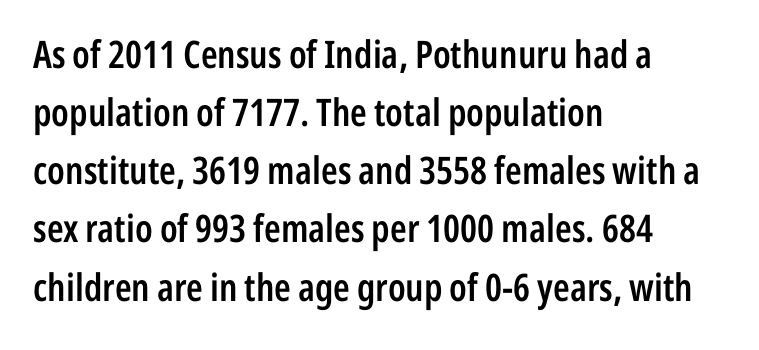
The image shows 38 px semibold, condensed sans-serif type, upright; set left-aligned, normal line spacing (1.53x), normal letter spacing, not underlined; low stroke contrast and a medium x-height.
